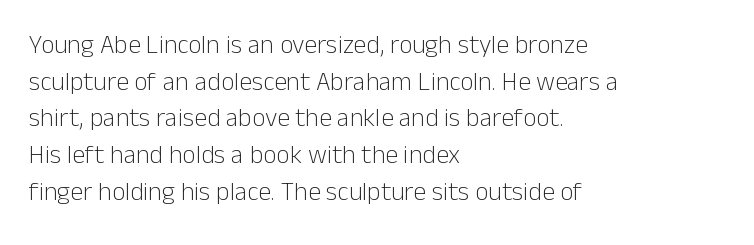
In CSS terms this would be text-align: left. The words here are not underlined. The font is comparable to plain body text, perhaps lighter. Every character sits straight up, as roman type does. The vertical gap from one line to the next is medium. Compared with typical body copy, the letter spacing here is the same.
